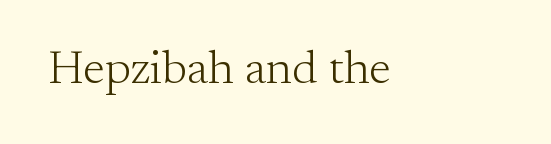
The image shows 47 px light serif type, upright; set normal letter spacing, not underlined; medium stroke contrast and a small x-height.
